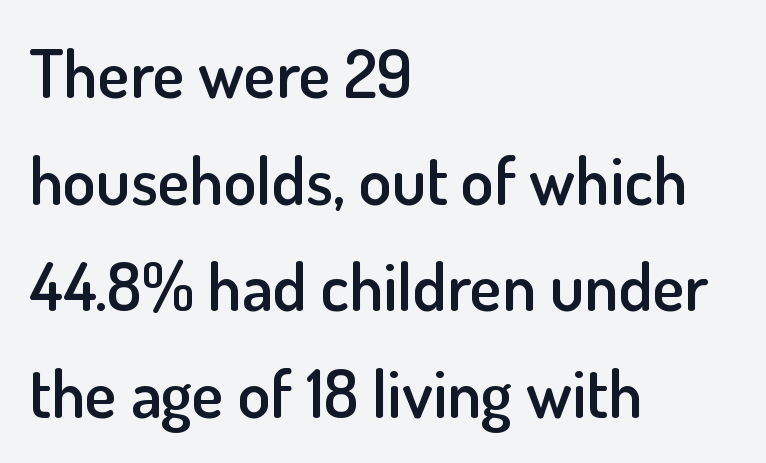
Leading: standard. No word sits above an underline. Tracking here is standard; glyphs follow each other at the usual distance. Semibold letterforms, between regular and bold. Style check: upright.
